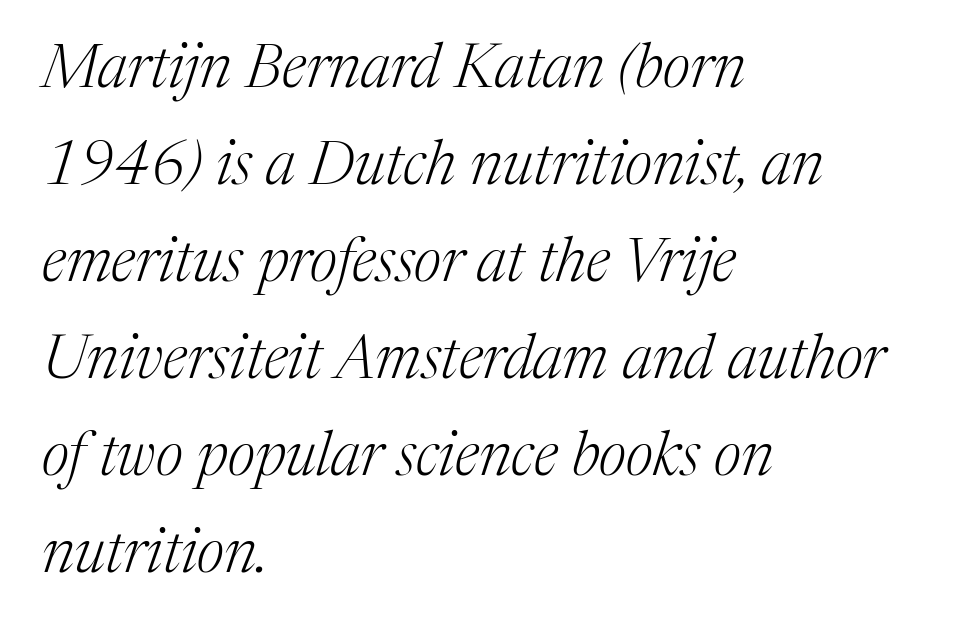
Q: Is the text bold? A: No.
Q: Is the text italic (slanted)? A: Yes, it leans right by about 17 degrees.
Q: Is the typeface a serif or a sans-serif typeface? A: Serif.
Q: Is the text underlined? A: No.
Q: How is the paragraph aligned? A: Left-aligned.
Q: Is the spacing between letters normal or unusually wide? A: Normal.
Q: Is the spacing between lines tight, normal or loose? A: Normal.
Q: Width (condensed, normal, or wide)? A: Normal.
Q: Stroke contrast? A: Medium.
Q: x-height? A: Medium.
Q: Monospaced? A: No.
